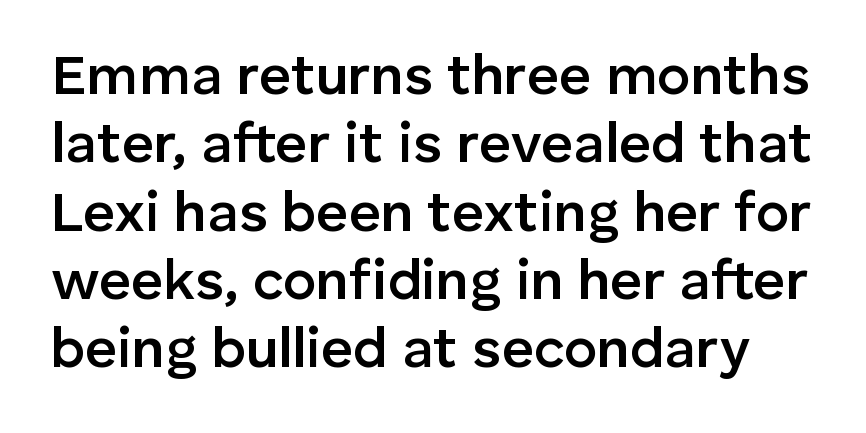
{"serif": "no", "italic": "no", "bold": "semi", "weight": "semibold", "width": "normal", "stroke_contrast": "low", "x_height": "medium", "monospaced": "no", "underline": "no", "line_spacing_ratio": 1.22, "letter_spacing": "normal", "letter_spacing_em": 0.0, "glyph_px": 56}
